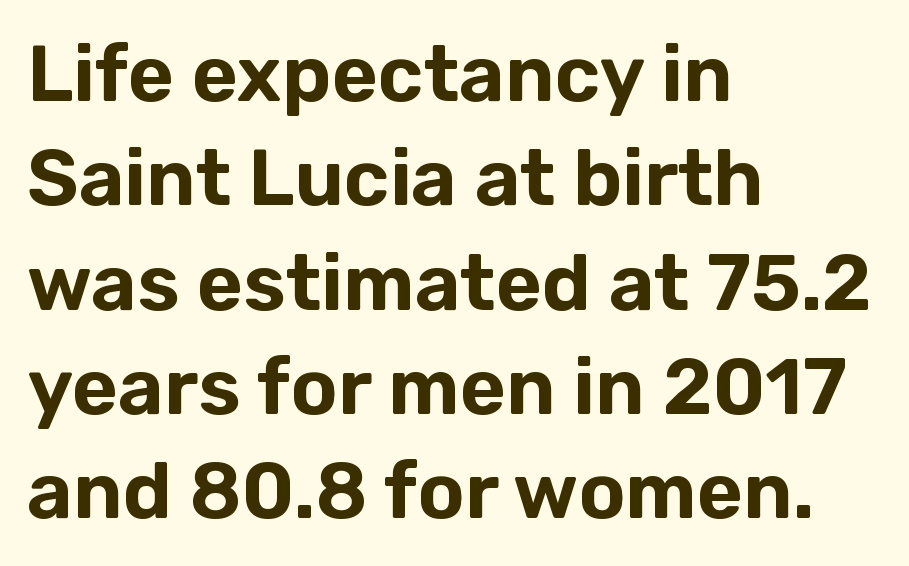
{"serif": "no", "italic": "no", "width": "normal", "stroke_contrast": "low", "x_height": "medium", "monospaced": "no", "underline": "no", "align": "left", "line_spacing": "normal", "line_spacing_ratio": 1.32, "letter_spacing": "normal", "letter_spacing_em": 0.0, "glyph_px": 79}
